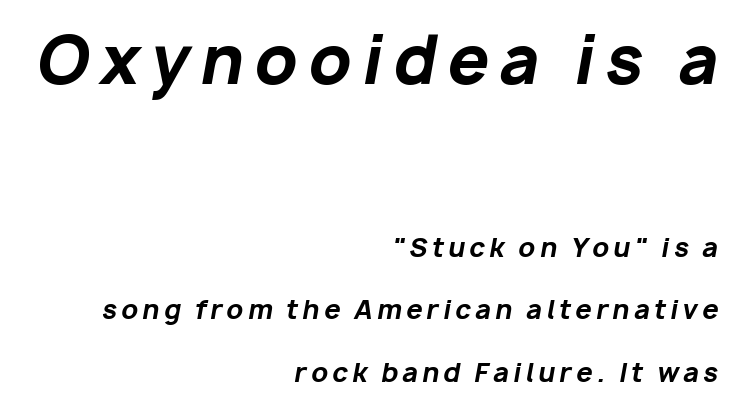
These words are printed bold, with thick strokes throughout. Each new line begins a long way beneath the previous one. Compared with ordinary roman type, these characters are visibly tilted. The first block has been scaled up relative to the second. Character widths vary here, with narrow letters taking less room than wide ones. Only glyphs here, with clear space below each row.
